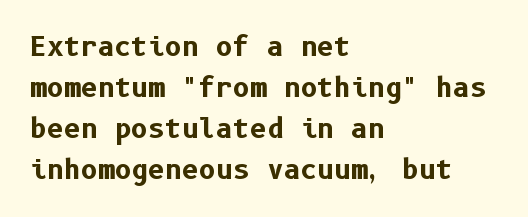
Q: Is the text bold? A: Yes.
Q: Is the text italic (slanted)? A: No, it is upright.
Q: Is the text underlined? A: No.
Q: How is the paragraph aligned? A: Left-aligned.
Q: Is the spacing between letters normal or unusually wide? A: Normal.
Q: Is the spacing between lines tight, normal or loose? A: Normal.
